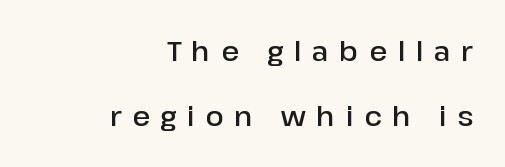
{"italic": "no", "bold": "semi", "underline": "no", "align": "right", "line_spacing": "loose", "line_spacing_ratio": 2.41, "letter_spacing": "wide", "letter_spacing_em": 0.39, "glyph_px": 27}
